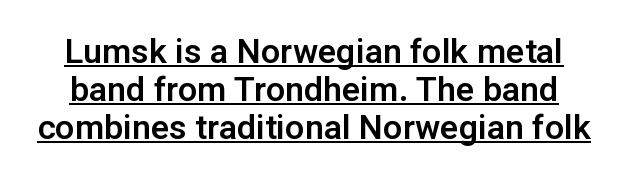
{"serif": "no", "italic": "no", "width": "normal", "stroke_contrast": "low", "x_height": "medium", "monospaced": "no", "underline": "yes", "line_spacing": "tight", "line_spacing_ratio": 1.12, "letter_spacing": "normal", "letter_spacing_em": 0.0, "glyph_px": 34}
